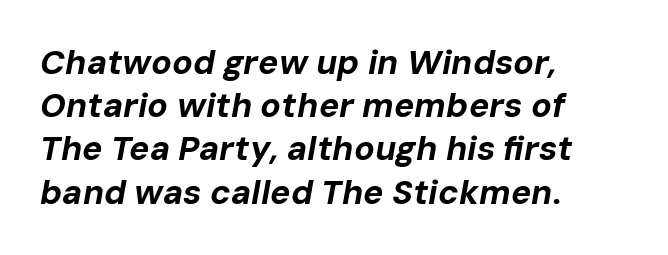
Quick note: underline off. These lines sit exactly where default settings would place them. Horizontal alignment here is leftward, the default for most running prose. The letters sit at their default tracking, neither squeezed nor spread. The letters advance in unequal steps, a hallmark of proportional type. The specimen reads as italic at a glance.
